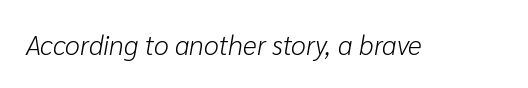
Compared with a typical body face, this is equally light or lighter still. The words here are not underlined. Each word holds together tightly as a unit, with standard inter-letter gaps. The rendering applies a slant to the glyphs.
